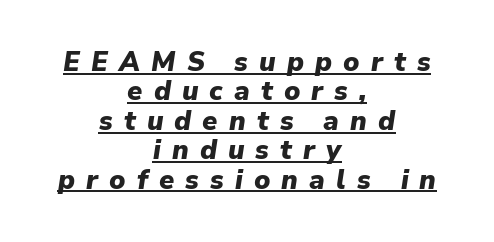
{"italic": "yes", "lean": "right", "slant_degrees": 9, "bold": "yes", "underline": "yes", "align": "center", "line_spacing": "tight", "line_spacing_ratio": 1.09, "letter_spacing": "wide", "letter_spacing_em": 0.41, "glyph_px": 27}
